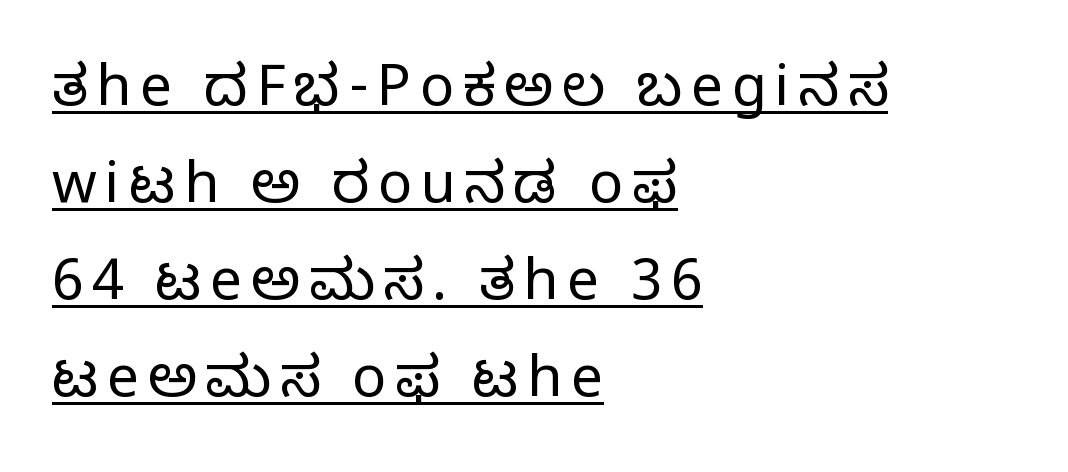
Q: Is the text bold? A: No.
Q: Is the text italic (slanted)? A: No, it is upright.
Q: Is the typeface a serif or a sans-serif typeface? A: Sans-serif.
Q: Is the text underlined? A: Yes.
Q: How is the paragraph aligned? A: Left-aligned.
Q: Is the spacing between lines tight, normal or loose? A: Normal.
Q: Width (condensed, normal, or wide)? A: Normal.
Q: Stroke contrast? A: Low.
Q: x-height? A: Medium.
Q: Monospaced? A: No.
